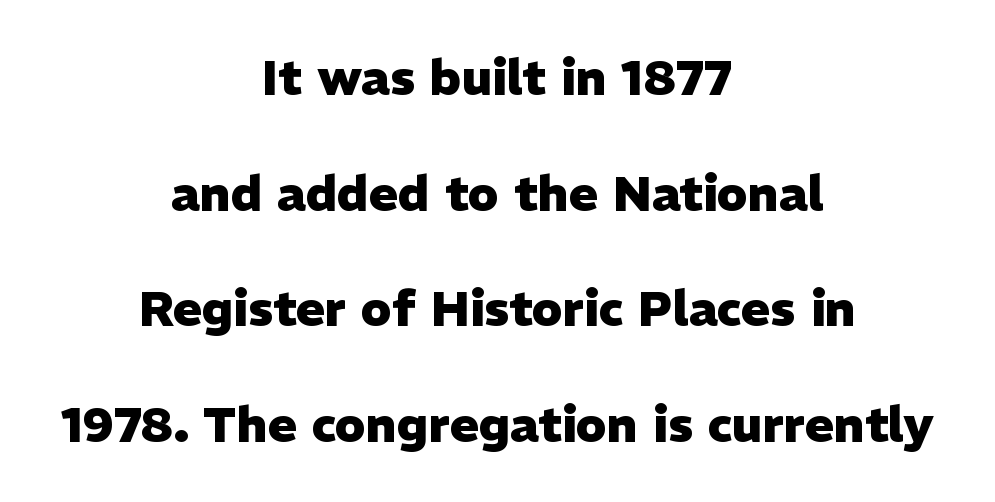
Q: Is the text bold? A: Yes.
Q: Is the text italic (slanted)? A: No, it is upright.
Q: Is the typeface a serif or a sans-serif typeface? A: Sans-serif.
Q: Is the text underlined? A: No.
Q: How is the paragraph aligned? A: Centered.
Q: Is the spacing between letters normal or unusually wide? A: Normal.
Q: Is the spacing between lines tight, normal or loose? A: Loose.
Q: Width (condensed, normal, or wide)? A: Normal.
Q: Stroke contrast? A: Low.
Q: x-height? A: Medium.
Q: Monospaced? A: No.
